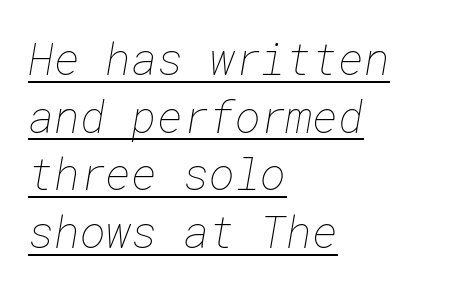
Q: Is the text bold? A: No.
Q: Is the text underlined? A: Yes.
Q: How is the paragraph aligned? A: Left-aligned.
Q: Is the spacing between letters normal or unusually wide? A: Normal.
Q: Is the spacing between lines tight, normal or loose? A: Normal.
Q: Width (condensed, normal, or wide)? A: Normal.
Q: Stroke contrast? A: Low.
Q: x-height? A: Medium.
